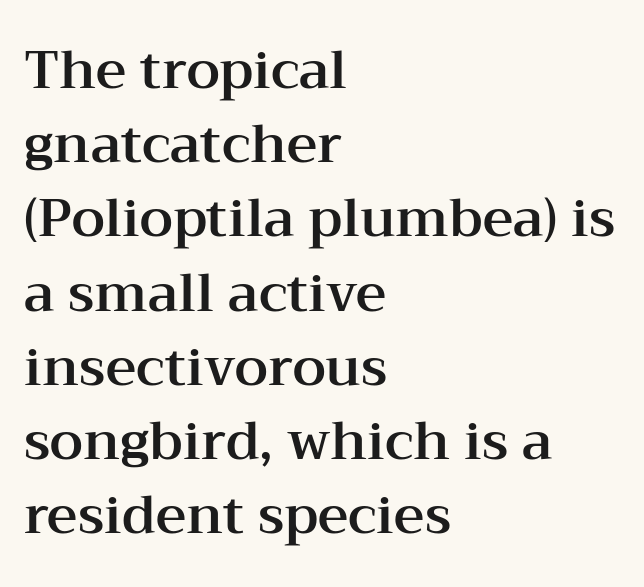
The image shows 53 px wide serif type, upright; set left-aligned, normal line spacing (1.4x), normal letter spacing, not underlined; medium stroke contrast and a medium x-height.
